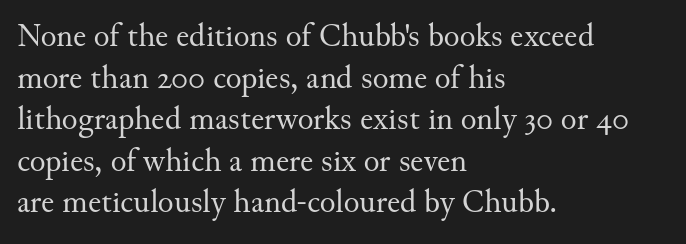
The image shows 33 px regular-weight serif type, upright; set left-aligned, normal line spacing (1.26x), normal letter spacing, not underlined; medium stroke contrast and a small x-height.
